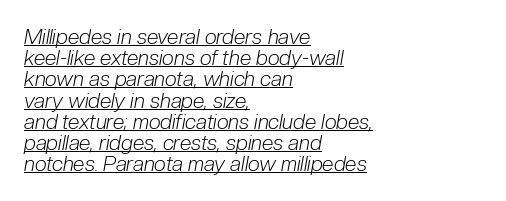
Rows of type sit shoulder to shoulder in the vertical direction. Beneath each row of characters lies a ruled line. In terms of posture, this sample is oblique. Words appear dense and cohesive because spacing is normal. Nothing heavy about these letters — not bold at all. Reading down the block, your eye returns to a fixed left position each line.
